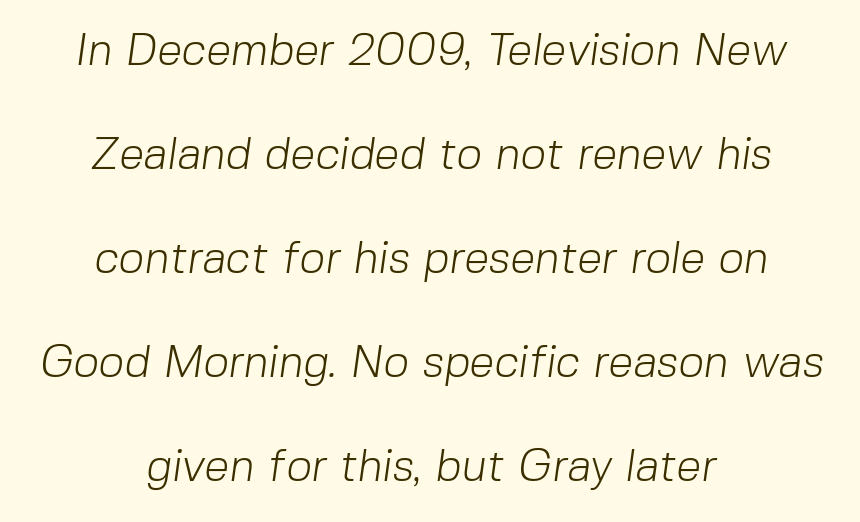
Q: Is the text bold? A: No.
Q: Is the typeface a serif or a sans-serif typeface? A: Sans-serif.
Q: Is the text underlined? A: No.
Q: How is the paragraph aligned? A: Centered.
Q: Is the spacing between letters normal or unusually wide? A: Normal.
Q: Is the spacing between lines tight, normal or loose? A: Loose.
Q: Width (condensed, normal, or wide)? A: Normal.
Q: Stroke contrast? A: Low.
Q: x-height? A: Medium.
Q: Monospaced? A: No.
